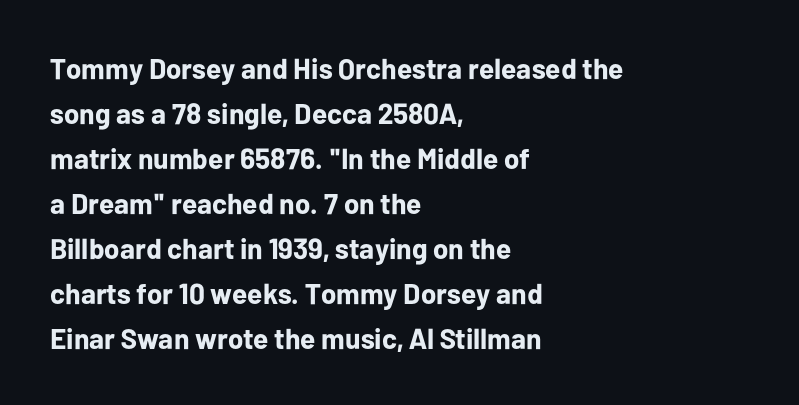
Descenders are the only things crossing below the line. Is the block centered? No — it sits flush against the left margin. Ordinary non-slanted type is in use. The lines sit at an ordinary, default distance from one another. Characters follow at the spacing the type designer built in.
